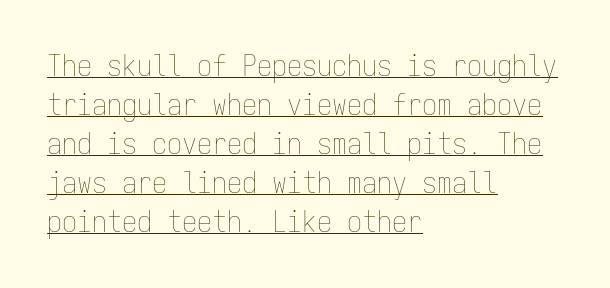
Q: Is the text bold? A: No.
Q: Is the text italic (slanted)? A: No, it is upright.
Q: Is the text underlined? A: Yes.
Q: How is the paragraph aligned? A: Left-aligned.
Q: Is the spacing between letters normal or unusually wide? A: Normal.
Q: Is the spacing between lines tight, normal or loose? A: Normal.
Q: Width (condensed, normal, or wide)? A: Condensed.
Q: Stroke contrast? A: Low.
Q: x-height? A: Medium.
Q: Monospaced? A: Yes.
